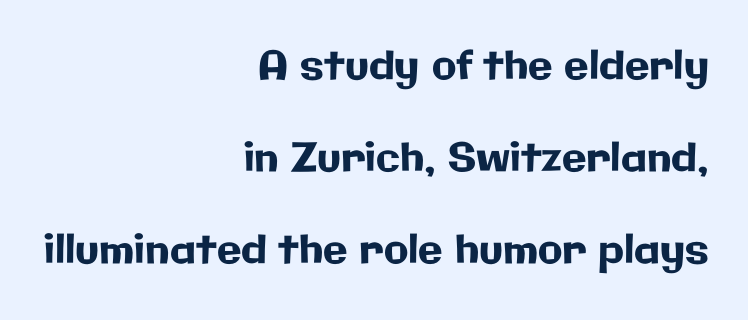
In terms of leading, this rendering errs on the spacious side. To sum up the face: it is a sans, with no serifs. In CSS terms this would be text-align: right. Is this a fixed-width face? No — the glyphs have proportional, varying widths. Words appear dense and cohesive because spacing is normal. These lines were composed using upright roman letters.
